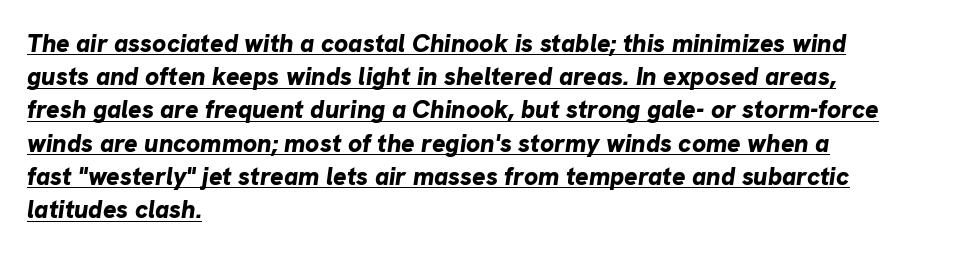
{"italic": "yes", "lean": "right", "slant_degrees": 8, "bold": "yes", "underline": "yes", "align": "left", "line_spacing": "normal", "line_spacing_ratio": 1.33, "letter_spacing": "normal", "letter_spacing_em": 0.0, "glyph_px": 25}
